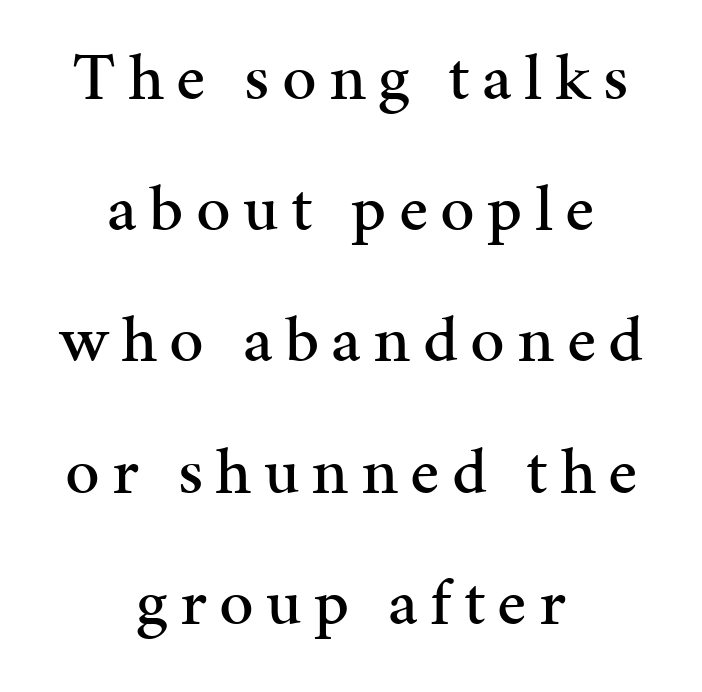
The image shows 68 px serif type, upright; set centered, loose line spacing (1.93x), not underlined; medium stroke contrast and a medium x-height.
